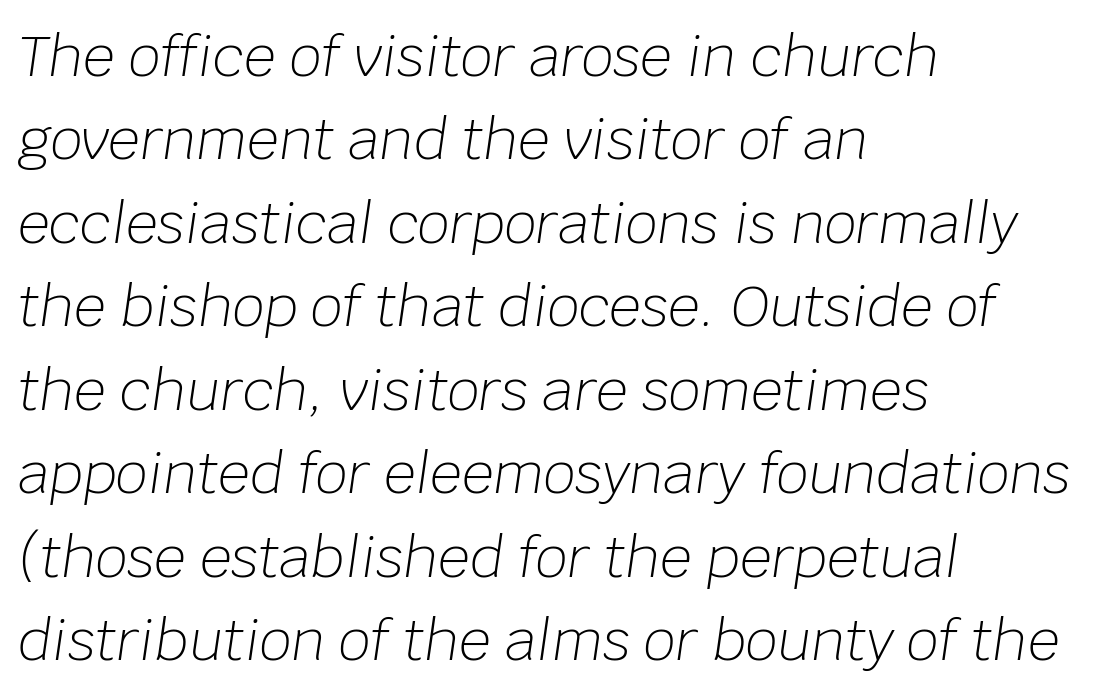
{"italic": "yes", "lean": "right", "slant_degrees": 8, "bold": "no", "weight": "light", "width": "normal", "stroke_contrast": "low", "x_height": "large", "monospaced": "no", "underline": "no", "align": "left", "line_spacing": "normal", "line_spacing_ratio": 1.49, "letter_spacing": "normal", "letter_spacing_em": 0.0, "glyph_px": 56}
